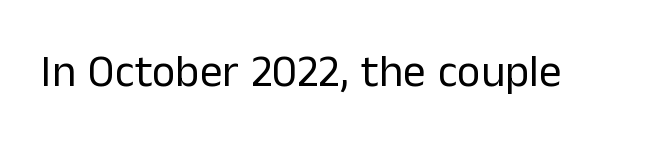
Look at the tracking — it's just the regular setting, nothing added. To sum up the face: it is a sans, with no serifs. Varying glyph widths throughout — classic text-font behaviour. Weight class: somewhere from thin through regular. Lines of text with bare space underneath.
